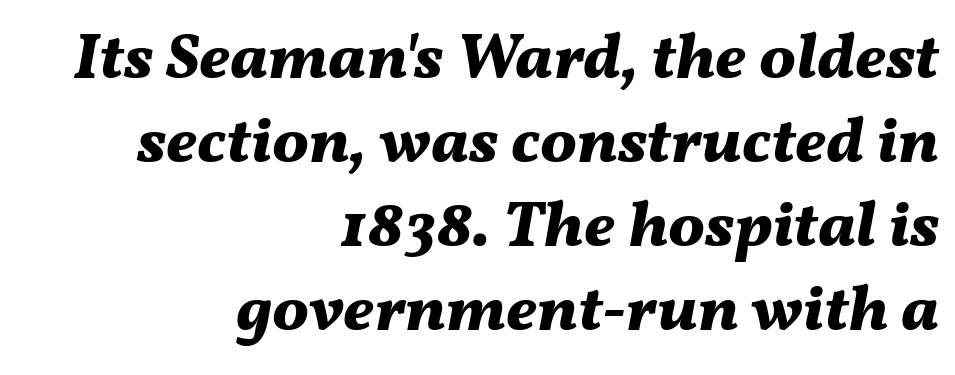
Notice how thick the strokes are: this is what a full bold looks like. Varying glyph widths throughout — classic text-font behaviour. The face used here is rendered with its standard letterfit. Descenders are the only things crossing below the line. The passage shown leans; its letterforms are oblique.
